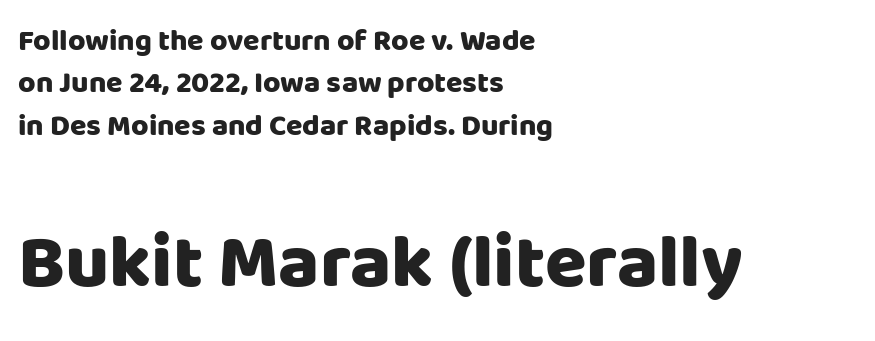
The image shows 76 px heavy sans-serif type, upright; set left-aligned, normal line spacing (1.41x), normal letter spacing, not underlined; the second (bottom) block is 2.53x larger; low stroke contrast and a large x-height.
